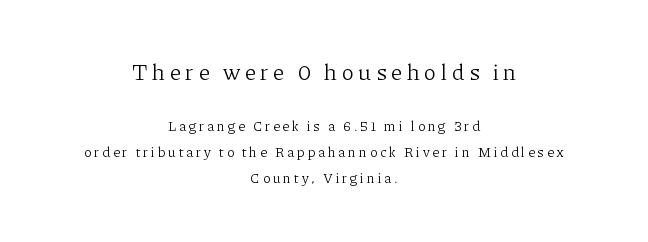
The image shows 23 px text type, upright; set centered, line spacing 1.85x, unusually wide letter spacing (+0.2 em), not underlined; the first (top) block is 1.64x larger.
